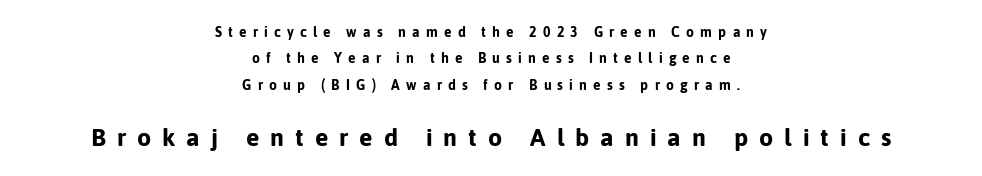
Q: Is the text bold? A: Yes.
Q: Is the text italic (slanted)? A: No, it is upright.
Q: Is the text underlined? A: No.
Q: How is the paragraph aligned? A: Centered.
Q: Is the spacing between letters normal or unusually wide? A: Unusually wide.
Q: Which block of text is set in a larger size, the first (top) or the second (bottom)? A: The second (bottom) one.
